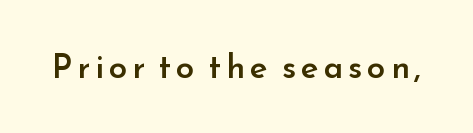
Q: Is the text bold? A: Semi-bold.
Q: Is the text italic (slanted)? A: No, it is upright.
Q: Is the typeface a serif or a sans-serif typeface? A: Sans-serif.
Q: Is the text underlined? A: No.
Q: Width (condensed, normal, or wide)? A: Normal.
Q: Stroke contrast? A: Low.
Q: x-height? A: Small.
Q: Monospaced? A: No.
